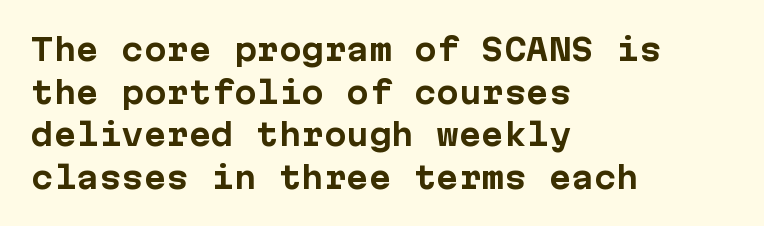
The image shows 30 px bold sans-serif type, upright; set left-aligned, normal line spacing (1.42x), normal letter spacing, not underlined; low stroke contrast and a medium x-height.
